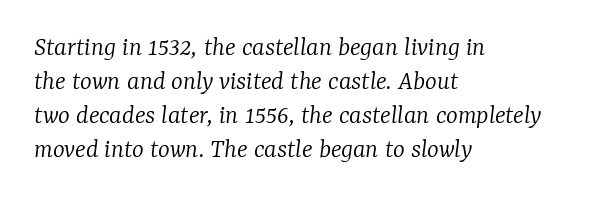
The image shows 28 px light serif type, italic (leaning right); set left-aligned, line spacing 1.22x, normal letter spacing, not underlined; low stroke contrast and a medium x-height.
